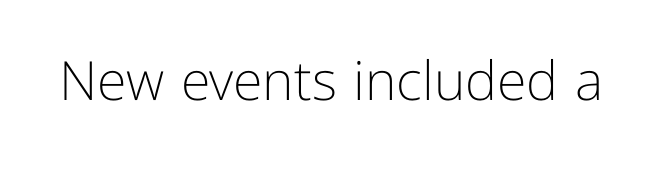
Grotesque or geometric, the face here clearly has no serifs. These lines are rendered in a variable-pitch font. Italic? Not at all — the glyphs are vertical. The cut favours lightness, reaching ordinary text weight at its darkest. In terms of letterspacing, this is plain default setting. Nobody drew a line under any word here.
